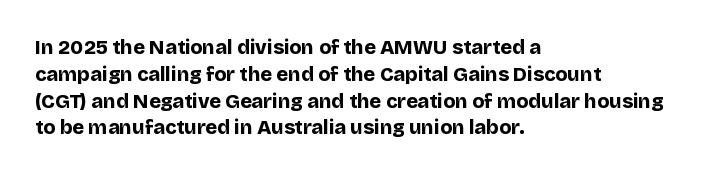
The image shows 20 px bold type, upright; set left-aligned, normal line spacing (1.34x), normal letter spacing, not underlined.
